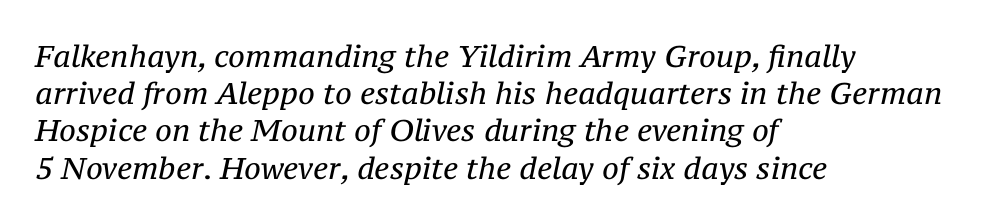
The tracking reads as untouched default to a designer's eye. You could not count columns in this text — the font is proportionally spaced. Letterform terminals end in serifs throughout the passage. The paragraph has a hard left edge and a soft right edge.
